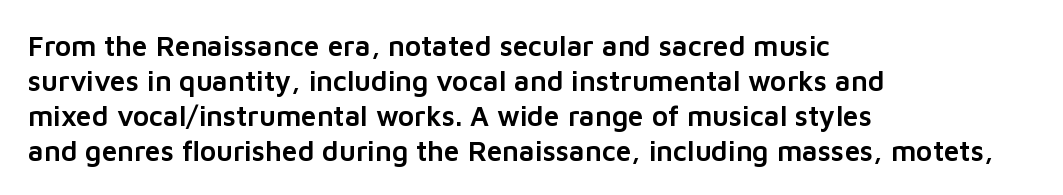
The image shows 28 px sans-serif type, upright; set left-aligned, normal line spacing (1.25x), normal letter spacing, not underlined; low stroke contrast and a medium x-height.
